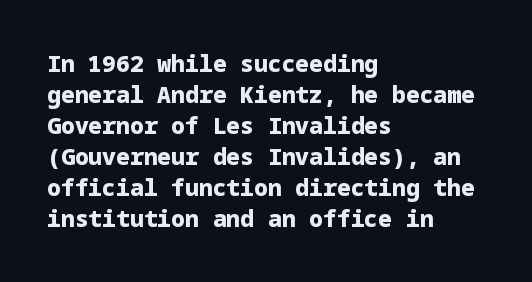
Q: Is the text bold? A: Yes.
Q: Is the text italic (slanted)? A: No, it is upright.
Q: Is the text underlined? A: No.
Q: How is the paragraph aligned? A: Left-aligned.
Q: Is the spacing between letters normal or unusually wide? A: Normal.
Q: Is the spacing between lines tight, normal or loose? A: Normal.
